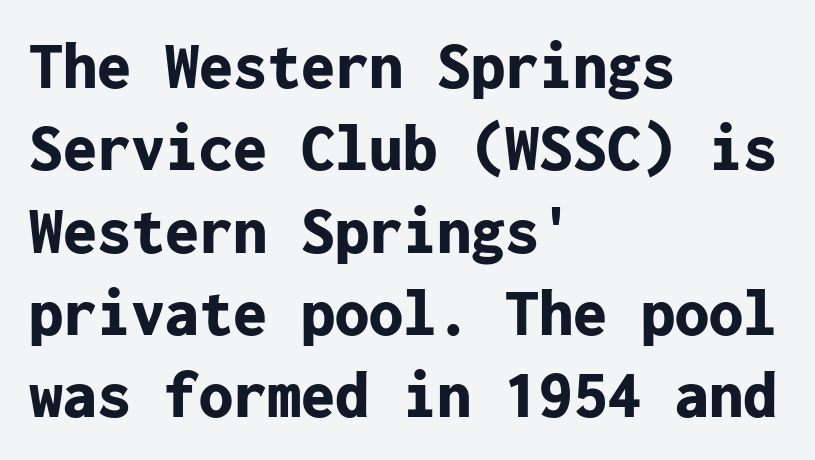
The image shows 68 px bold sans-serif type, upright, monospaced; set left-aligned, line spacing 1.21x, normal letter spacing, not underlined; low stroke contrast and a medium x-height.
